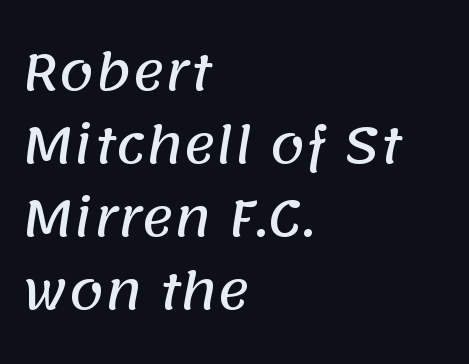
Do the characters align in a grid? No, the font is proportional. Look at the tracking — it's just the regular setting, nothing added. Check the space under the baseline: it is left empty. The passage is arranged the way most books set body copy — flush left. This block has exactly the height ordinary leading produces.
